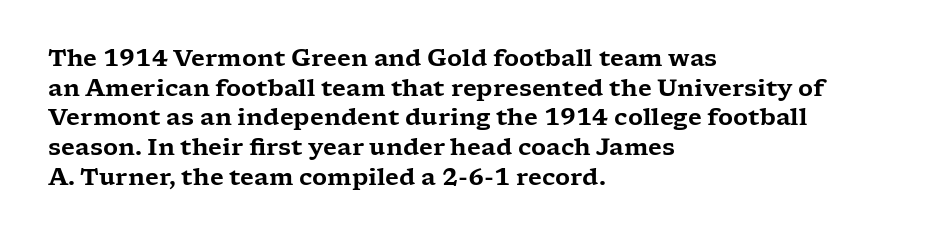
The image shows 23 px text type, upright; set left-aligned, normal line spacing (1.29x), normal letter spacing, not underlined.
